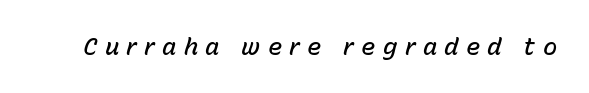
Glyph-to-glyph distance is far greater than everyday printed text. Beneath every word, the page is bare. The letters are semibold — heavier than regular but short of a full bold. The typography opts for an oblique posture over an upright one.
